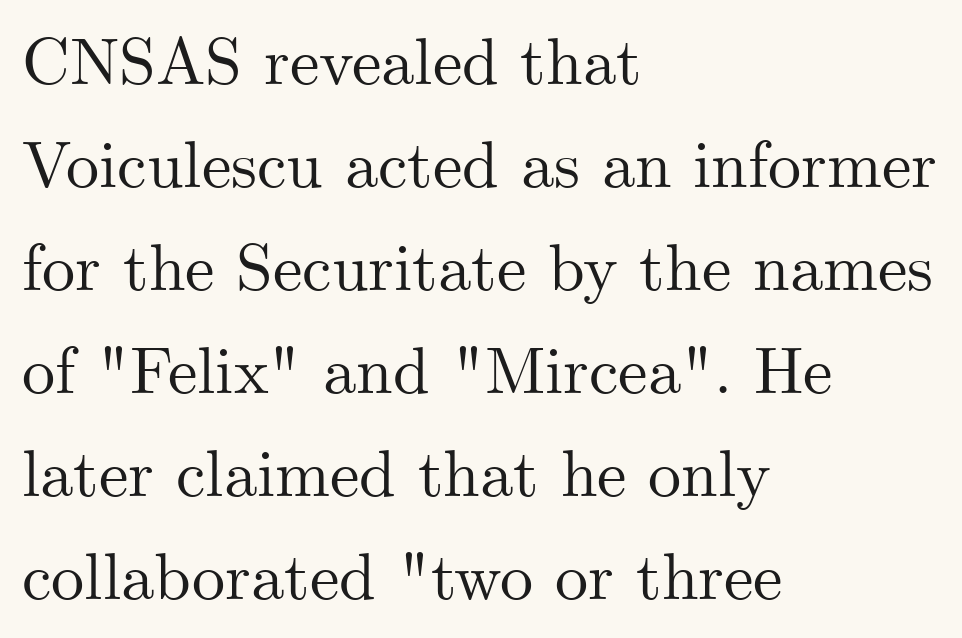
The image shows 66 px serif type, upright; set left-aligned, normal line spacing (1.56x), normal letter spacing, not underlined; medium stroke contrast and a small x-height.
